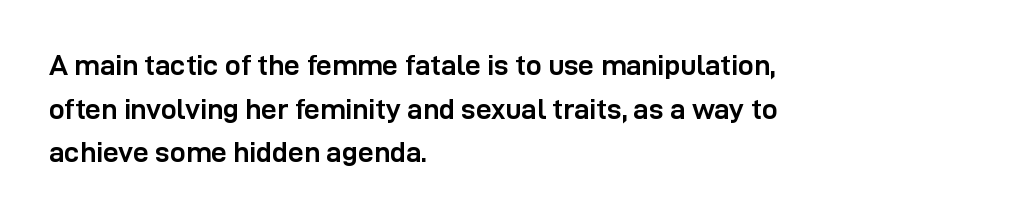
{"serif": "no", "italic": "no", "bold": "yes", "weight": "semibold", "width": "normal", "stroke_contrast": "low", "x_height": "medium", "monospaced": "no", "underline": "no", "align": "left", "line_spacing": "normal", "line_spacing_ratio": 1.56, "letter_spacing": "normal", "letter_spacing_em": 0.0, "glyph_px": 28}
